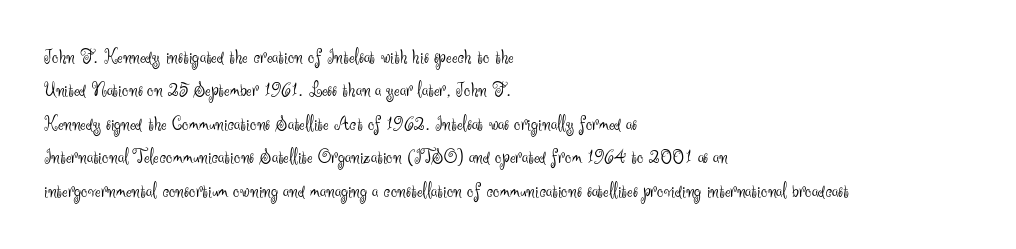
The image shows 21 px text type, upright; set left-aligned, normal line spacing (1.59x), normal letter spacing, not underlined.
